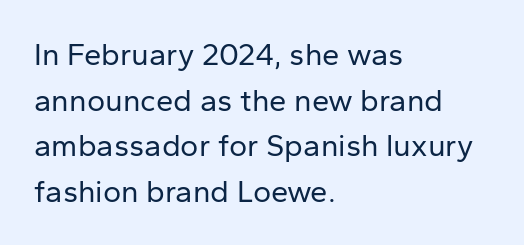
The image shows 31 px regular-weight sans-serif type, upright; set left-aligned, normal line spacing (1.47x), normal letter spacing, not underlined; low stroke contrast and a medium x-height.
